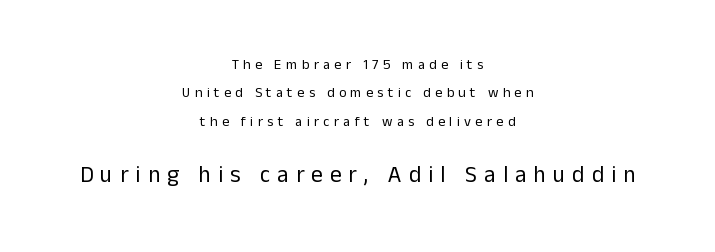
Visually the block forms a symmetrical silhouette, jagged on both flanks. You could fit nearly another row in the gap between these rows. The lettering stays uniformly vertical, giving the passage a roman look. No heavy texture on the line: the type isn't bold. Has an underline been added? It has not. Loose tracking; the words dissolve into strings of separated letters.
